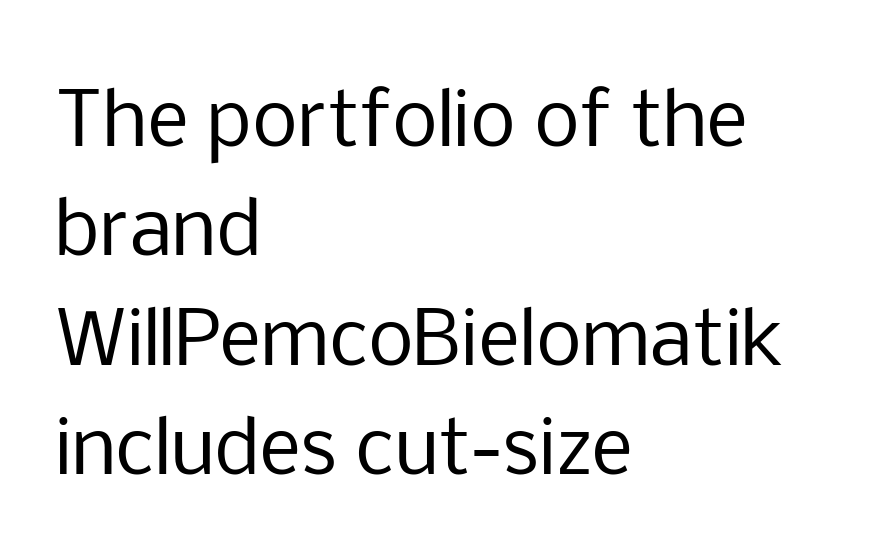
The image shows 73 px regular-weight sans-serif type, upright; set left-aligned, normal line spacing (1.5x), normal letter spacing, not underlined; low stroke contrast and a medium x-height.
